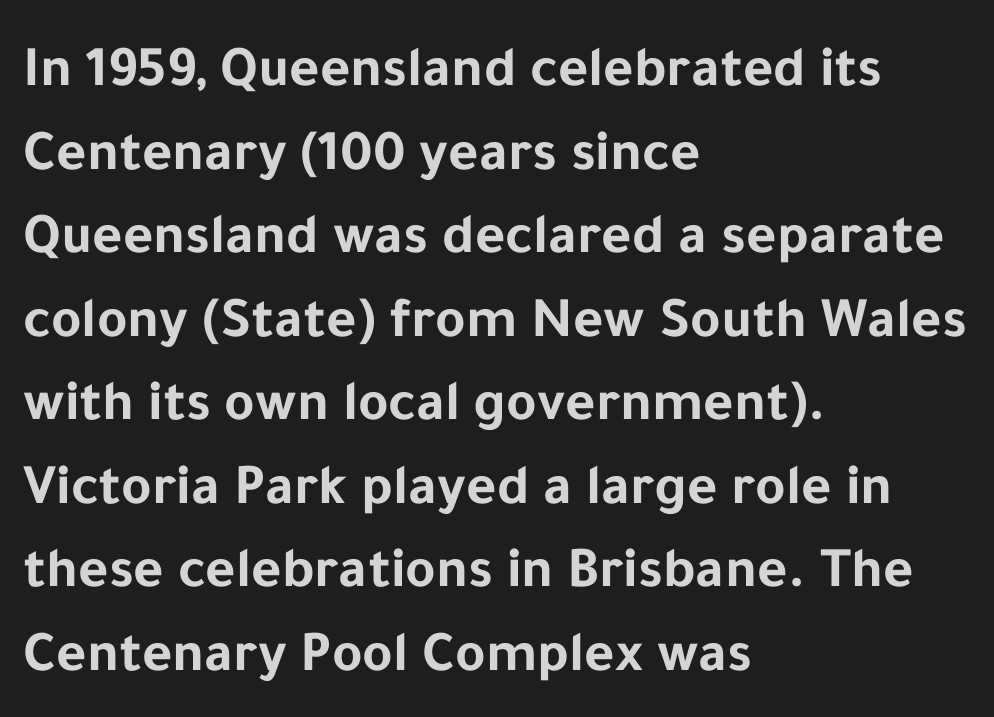
The image shows 58 px bold sans-serif type, upright; set left-aligned, normal line spacing (1.44x), normal letter spacing, not underlined; low stroke contrast and a medium x-height.
